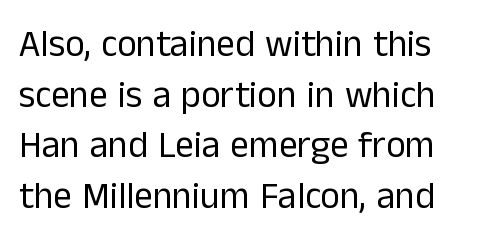
{"serif": "no", "italic": "no", "bold": "no", "weight": "regular", "width": "normal", "stroke_contrast": "low", "x_height": "medium", "monospaced": "no", "underline": "no", "line_spacing": "normal", "line_spacing_ratio": 1.37, "letter_spacing": "normal", "letter_spacing_em": 0.0, "glyph_px": 37}
